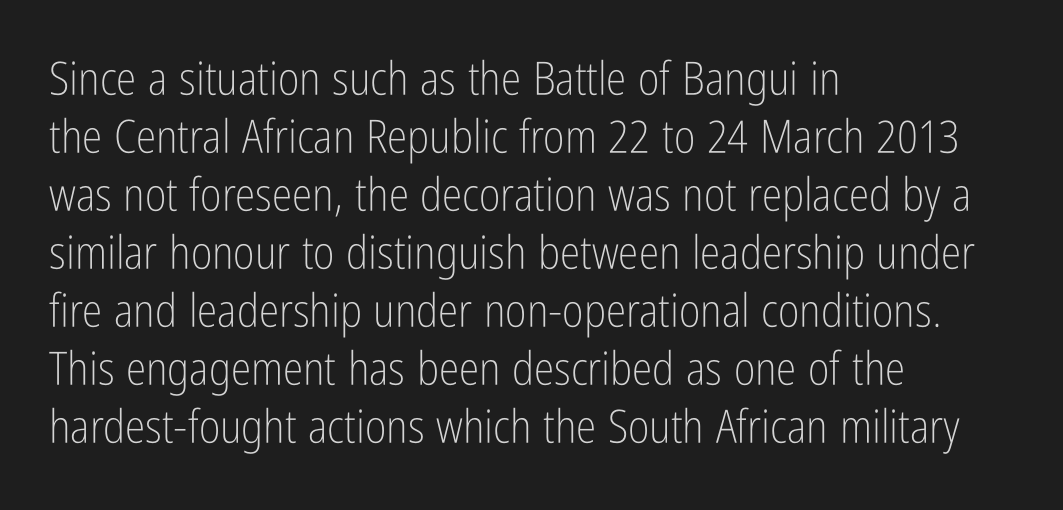
The image shows 46 px light, condensed sans-serif type, upright; set left-aligned, normal line spacing (1.26x), normal letter spacing, not underlined; low stroke contrast and a medium x-height.
